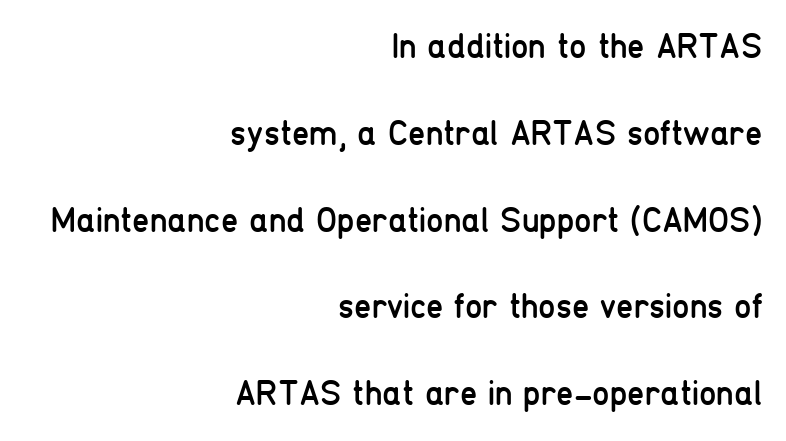
The image shows 35 px regular-weight, condensed sans-serif type, upright; set right-aligned, loose line spacing (2.48x), normal letter spacing, not underlined; low stroke contrast and a medium x-height.
